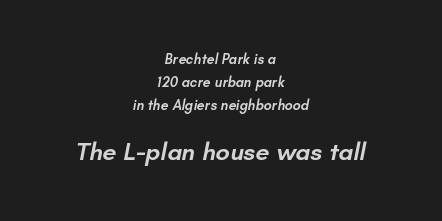
The text block is weighted toward neither margin, spreading evenly from the middle. Default kerning and tracking; the words read as compact shapes. The strokes are fattened partway — semibold, not bold. Look at the glyph heights: the lower group is clearly the bigger setting. A clean baseline with only descenders dipping below it.
